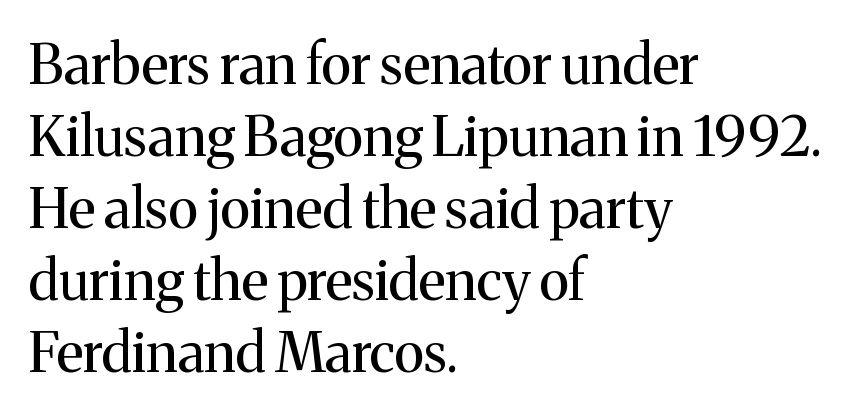
One glance says typical: line gaps are just what's usual. Compared with typical body copy, the letter spacing here is the same. Regarding serifs, this sample has them. Quick note: underline off. Tall strokes in this sample are plumb rather than angled. Think of a printed novel: that variable character pitch is what you see here.
